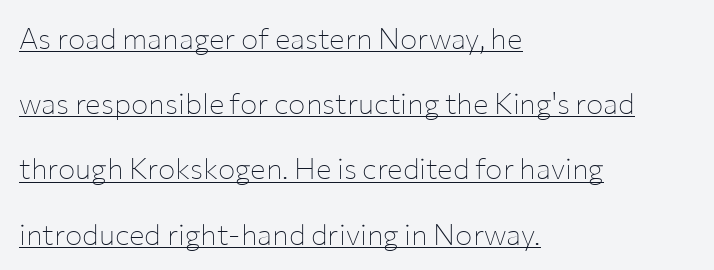
The image shows 29 px thin sans-serif type, upright; set left-aligned, loose line spacing (2.25x), normal letter spacing, underlined; low stroke contrast and a medium x-height.
